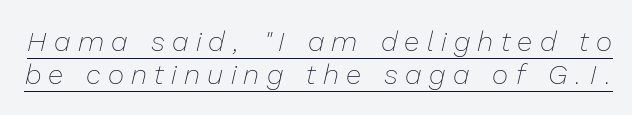
Q: Is the text bold? A: No.
Q: Is the text italic (slanted)? A: Yes, it leans right by about 13 degrees.
Q: Is the text underlined? A: Yes.
Q: Is the spacing between letters normal or unusually wide? A: Unusually wide.
Q: Width (condensed, normal, or wide)? A: Normal.
Q: Stroke contrast? A: Low.
Q: x-height? A: Medium.
Q: Monospaced? A: No.
